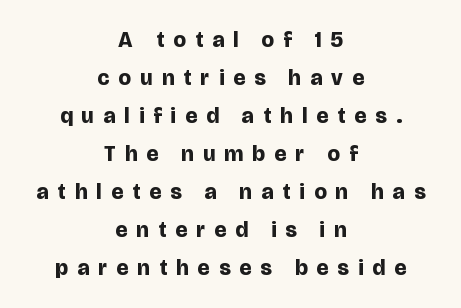
{"italic": "no", "bold": "yes", "underline": "no", "align": "center", "line_spacing_ratio": 1.73, "letter_spacing": "wide", "letter_spacing_em": 0.42, "glyph_px": 22}
